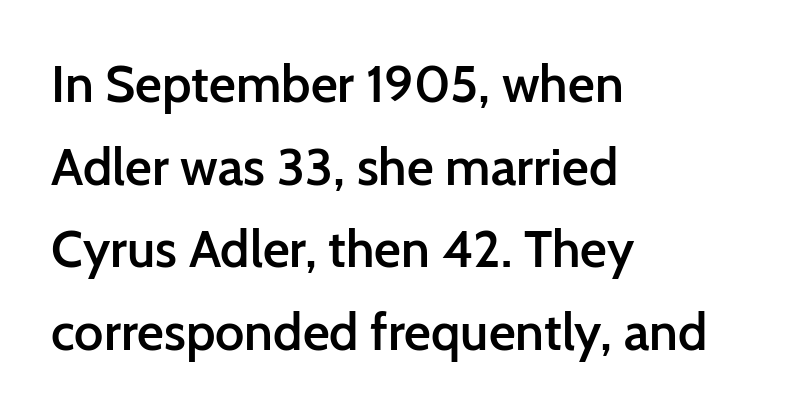
{"serif": "no", "italic": "no", "bold": "semi", "weight": "semibold", "width": "normal", "stroke_contrast": "low", "x_height": "medium", "monospaced": "no", "underline": "no", "align": "left", "line_spacing": "normal", "line_spacing_ratio": 1.59, "letter_spacing": "normal", "letter_spacing_em": 0.0, "glyph_px": 52}
